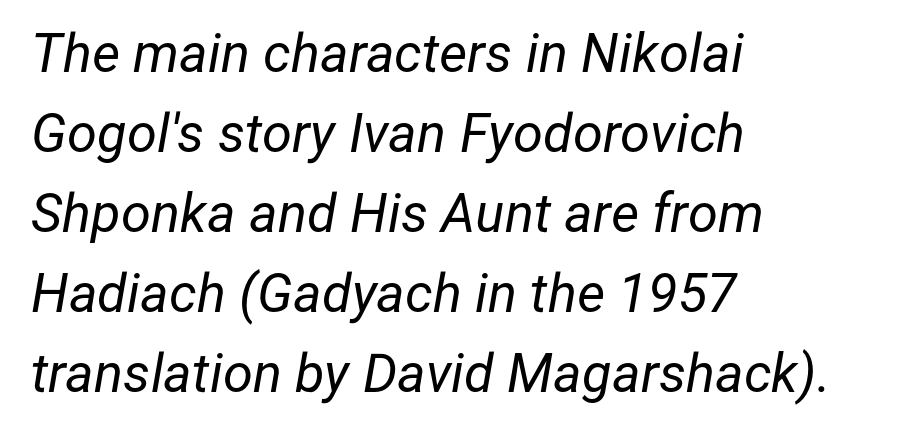
Weight: not bold — regular or lighter. The space directly below the letters is spotless. Does the leading feel generous? No, just average. These lines are rendered in a variable-pitch font. One-word summary of the alignment: left. The type is set solid horizontally, with unmodified tracking.
